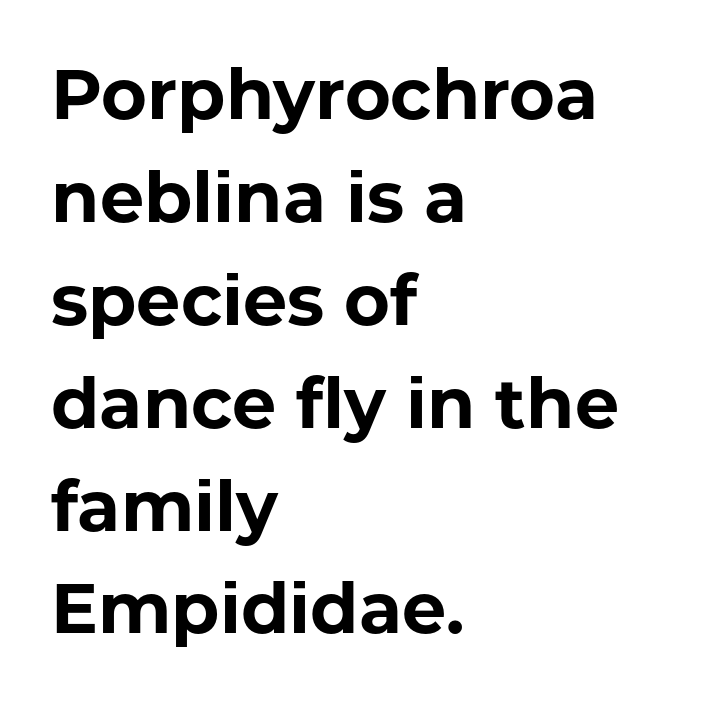
The image shows 70 px bold sans-serif type, upright; set left-aligned, normal line spacing (1.47x), normal letter spacing, not underlined; low stroke contrast and a medium x-height.
